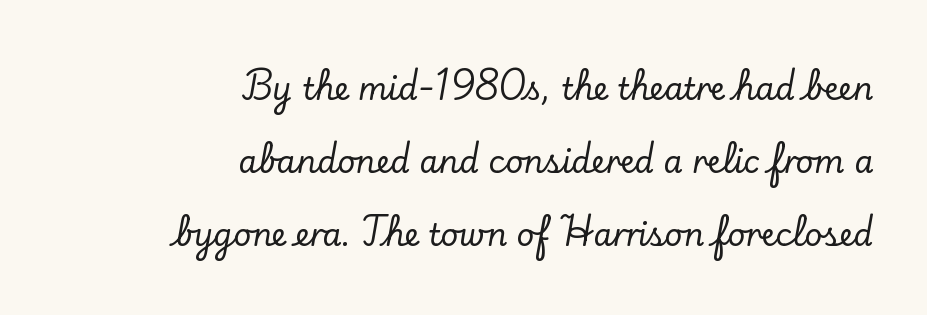
A typesetter would call this zero additional tracking. Each letter keeps its own natural width here, so spacing adapts to shape. The typeface chosen for these lines features serifs. This rendering features lettering with no underline. One-word summary of the alignment: right.
